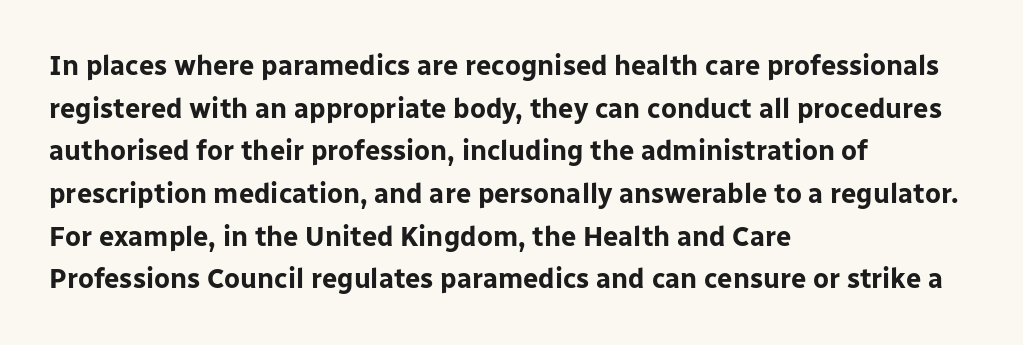
The image shows 27 px bold type, upright; set left-aligned, normal line spacing (1.58x), normal letter spacing, not underlined.
